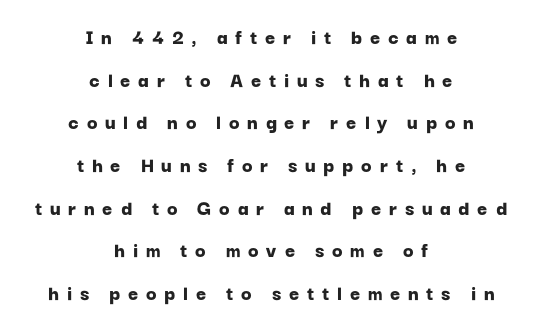
Q: Is the text bold? A: Yes.
Q: Is the text italic (slanted)? A: No, it is upright.
Q: Is the text underlined? A: No.
Q: How is the paragraph aligned? A: Centered.
Q: Is the spacing between letters normal or unusually wide? A: Unusually wide.
Q: Is the spacing between lines tight, normal or loose? A: Loose.
